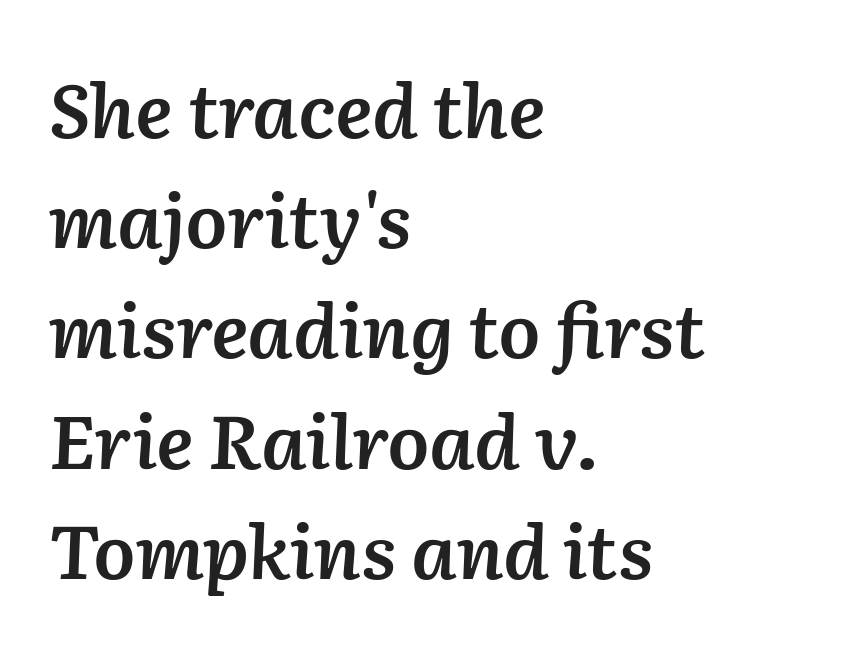
The image shows 75 px semibold type, italic (leaning right); set left-aligned, normal line spacing (1.47x), normal letter spacing, not underlined; low stroke contrast and a medium x-height.
